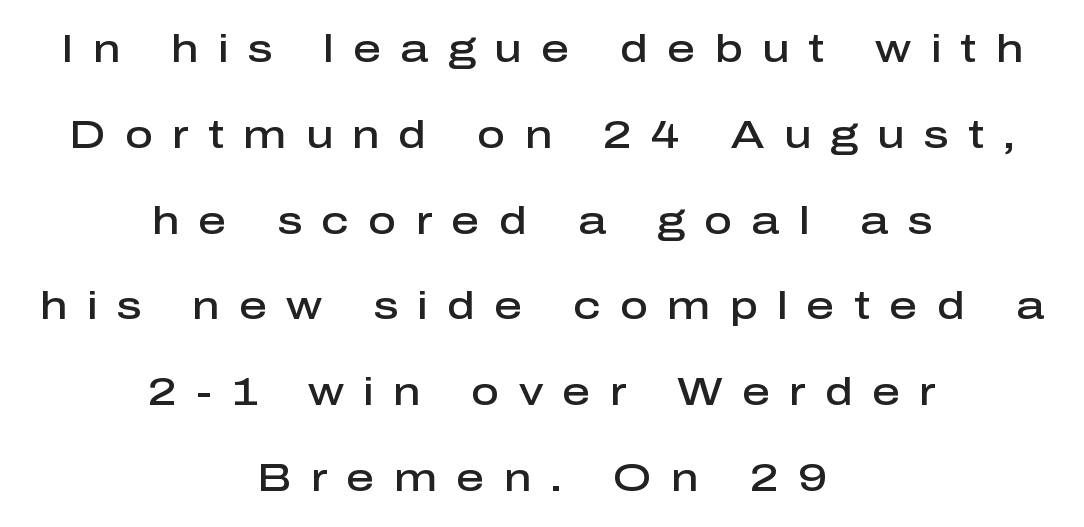
{"serif": "no", "italic": "no", "bold": "semi", "weight": "semibold", "width": "normal", "stroke_contrast": "low", "x_height": "medium", "monospaced": "no", "underline": "no", "align": "center", "line_spacing": "loose", "line_spacing_ratio": 2.2, "letter_spacing": "wide", "letter_spacing_em": 0.49, "glyph_px": 39}
